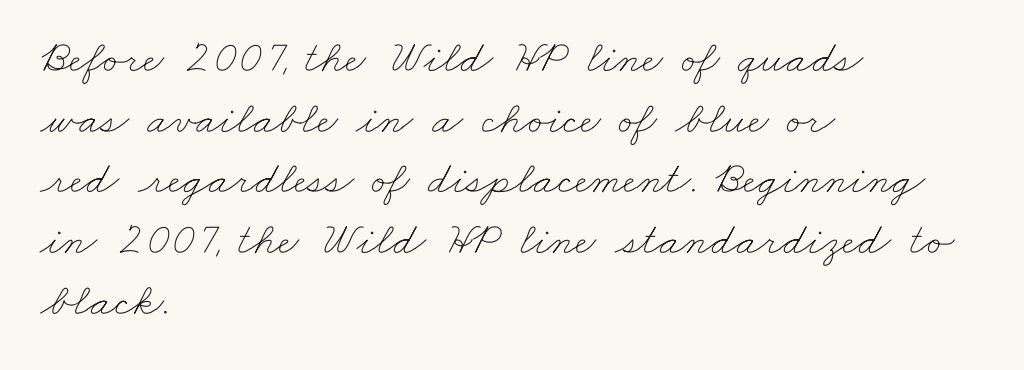
Q: Is the text bold? A: No.
Q: Is the text underlined? A: No.
Q: How is the paragraph aligned? A: Left-aligned.
Q: Is the spacing between letters normal or unusually wide? A: Normal.
Q: Is the spacing between lines tight, normal or loose? A: Normal.
Q: Width (condensed, normal, or wide)? A: Wide.
Q: Stroke contrast? A: Low.
Q: x-height? A: Small.
Q: Monospaced? A: No.
